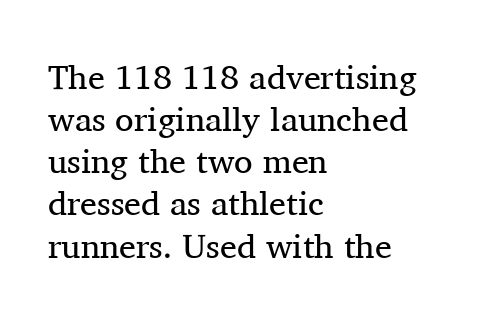
The image shows 34 px regular-weight serif type, upright; set left-aligned, line spacing 1.24x, normal letter spacing, not underlined; medium stroke contrast and a medium x-height.
